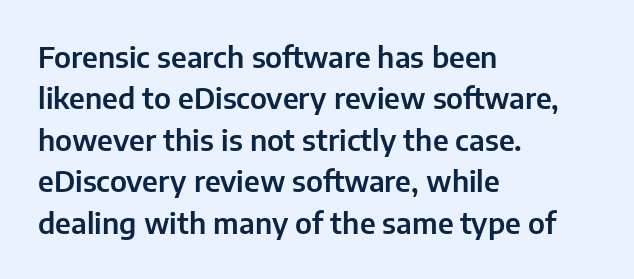
{"serif": "no", "italic": "no", "width": "normal", "stroke_contrast": "low", "x_height": "medium", "monospaced": "no", "underline": "no", "align": "left", "line_spacing": "normal", "line_spacing_ratio": 1.43, "letter_spacing": "normal", "letter_spacing_em": 0.0, "glyph_px": 29}
